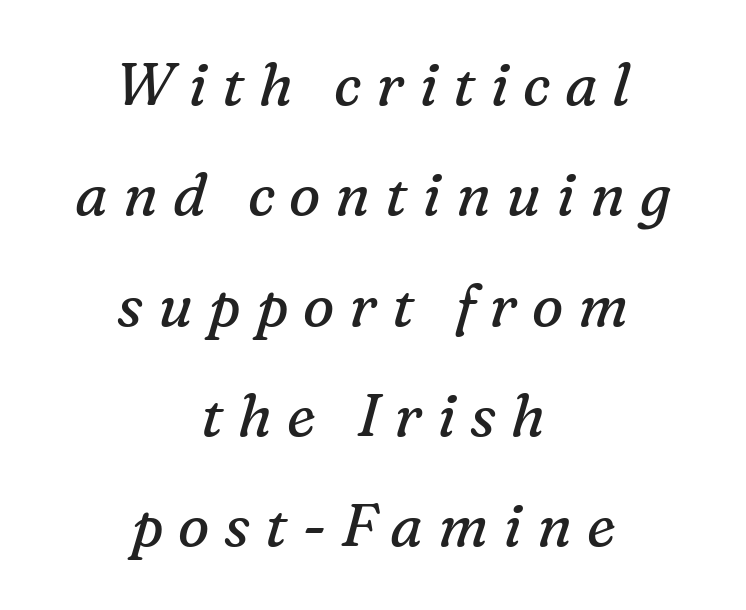
This sample is center-justified, so both line endings float freely. Glance below the letters and you will spot only blank space. Here the designer chose a conventional face with non-uniform glyph widths. On a weight scale, this lands at 450 or below.
